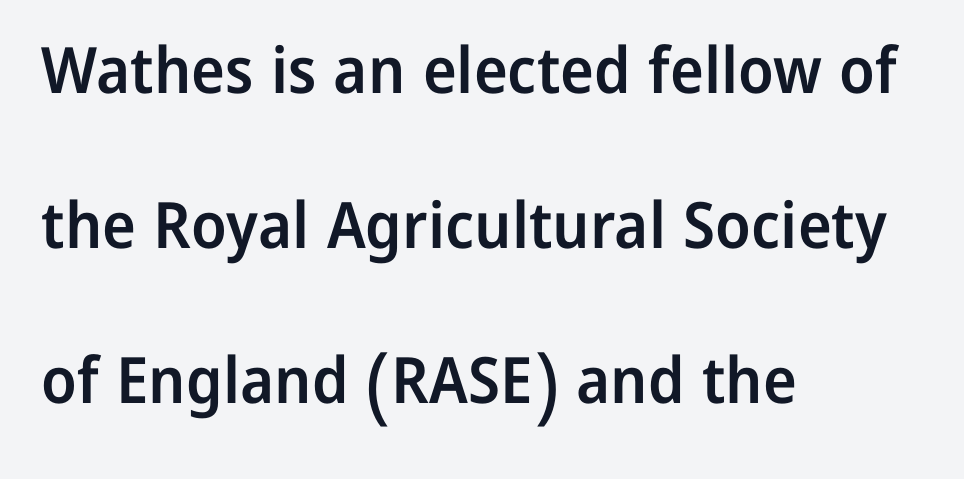
These lines were composed using upright roman letters. Stroke thickness is moderately raised; the sample reads as semibold. Caption: multi-line text, flush left, ragged right. Do the characters align in a grid? No, the font is proportional. No feet cap the strokes, marking this as sans-serif type.
